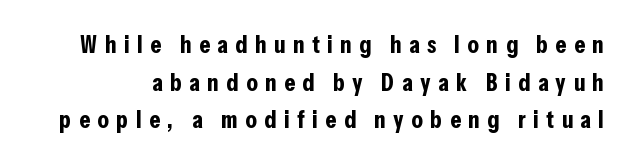
Horizontal bands of white between lines are of average thickness. The string is rendered with underlining switched off. Heavy-handed strokes throughout: this text is bold. This rendering widens character spacing well past its baseline value. This sample uses an upright cut, with every glyph sitting square on the baseline.
